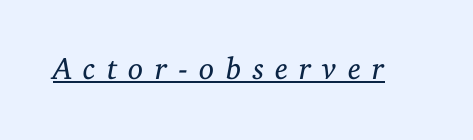
Each word looks stretched out because of the extra space between its letters. Is this a fixed-width face? No — the glyphs have proportional, varying widths. Vertical stems look standard width or narrower in stroke. This is serif lettering, the kind often seen in printed books.
